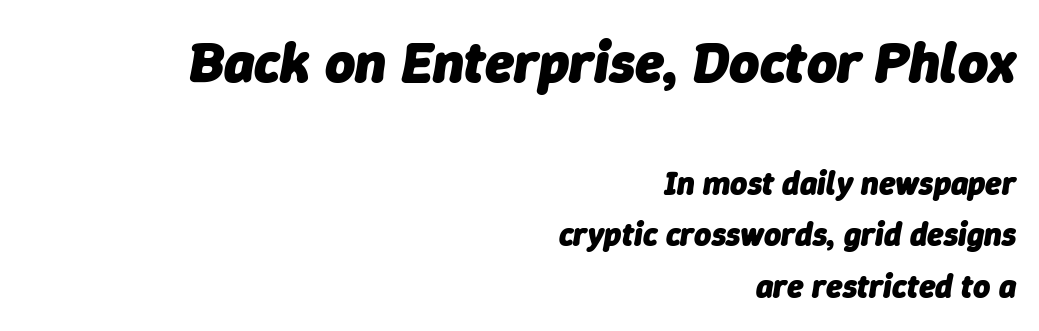
The image shows 58 px heavy type, italic (leaning right); set right-aligned, normal line spacing (1.56x), normal letter spacing, not underlined; the first (top) block is 1.76x larger; low stroke contrast and a medium x-height.
